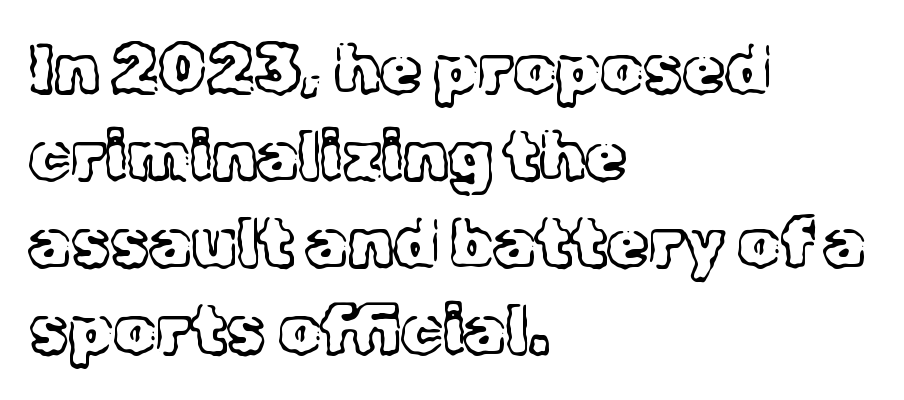
The image shows 67 px light serif type, upright; set left-aligned, normal line spacing (1.3x), normal letter spacing, not underlined; a medium x-height.
